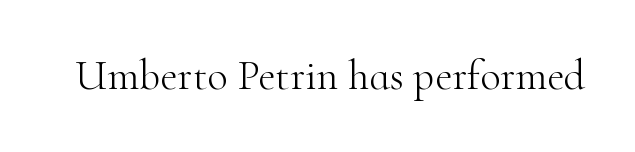
Q: Is the text bold? A: No.
Q: Is the text italic (slanted)? A: No, it is upright.
Q: Is the typeface a serif or a sans-serif typeface? A: Serif.
Q: Is the text underlined? A: No.
Q: Is the spacing between letters normal or unusually wide? A: Normal.
Q: Width (condensed, normal, or wide)? A: Normal.
Q: Stroke contrast? A: High.
Q: x-height? A: Small.
Q: Monospaced? A: No.
